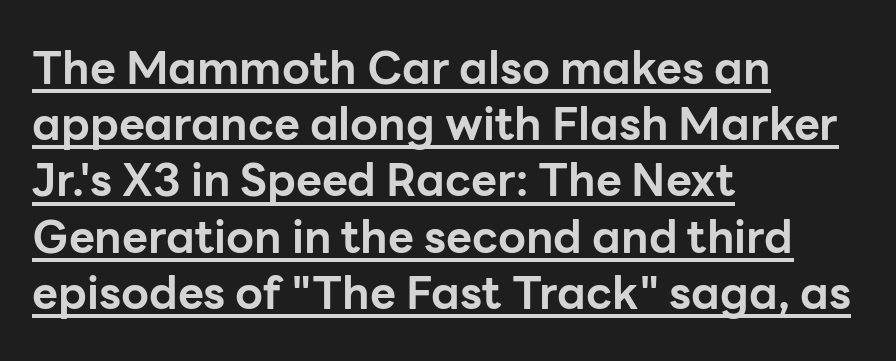
{"serif": "no", "italic": "no", "bold": "yes", "weight": "bold", "width": "normal", "stroke_contrast": "low", "x_height": "medium", "monospaced": "no", "underline": "yes", "align": "left", "line_spacing": "normal", "line_spacing_ratio": 1.25, "letter_spacing": "normal", "letter_spacing_em": 0.0, "glyph_px": 45}
